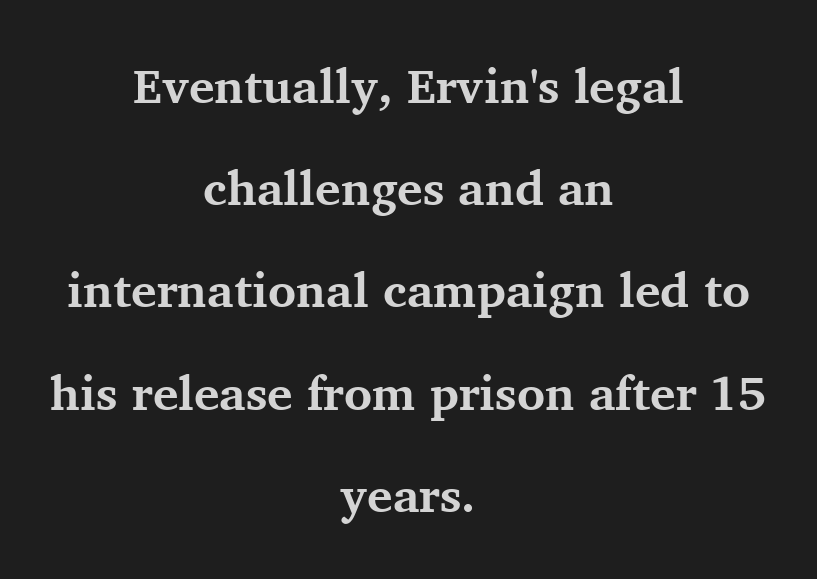
The image shows 48 px bold serif type, upright; set centered, loose line spacing (2.13x), normal letter spacing, not underlined; medium stroke contrast and a medium x-height.
